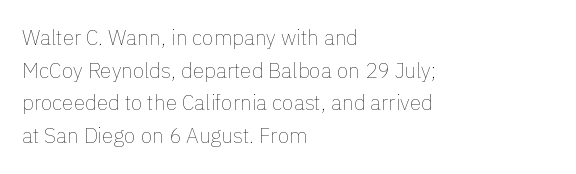
Q: Is the text bold? A: No.
Q: Is the text italic (slanted)? A: No, it is upright.
Q: Is the text underlined? A: No.
Q: How is the paragraph aligned? A: Left-aligned.
Q: Is the spacing between letters normal or unusually wide? A: Normal.
Q: Is the spacing between lines tight, normal or loose? A: Normal.
